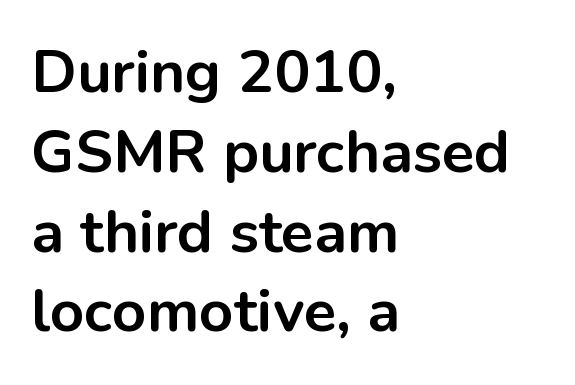
{"serif": "no", "italic": "no", "bold": "yes", "weight": "bold", "width": "normal", "stroke_contrast": "low", "x_height": "medium", "monospaced": "no", "underline": "no", "align": "left", "line_spacing": "normal", "line_spacing_ratio": 1.33, "letter_spacing": "normal", "letter_spacing_em": 0.0, "glyph_px": 60}
